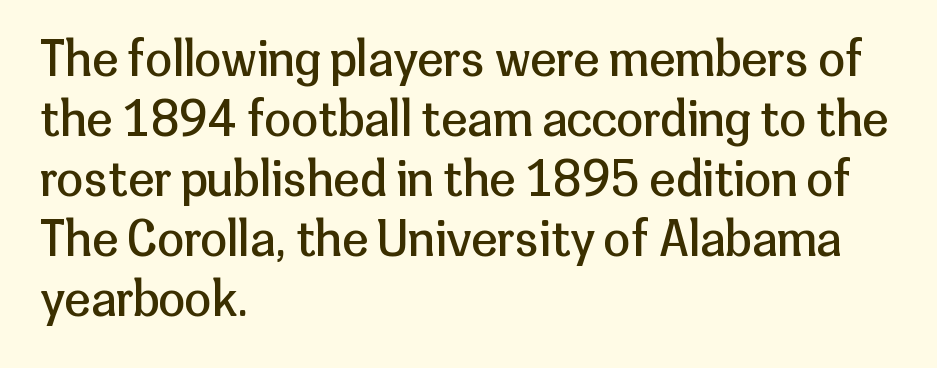
Proportional: the letters do not fall into vertical columns. This sample uses plain, unmodified letter spacing. The block of text has a typical density, with ordinary space between rows. This is sans-serif lettering, the kind often seen on screens and signage. Is there any slant? The stems are plumb. Lines of text with bare space underneath.
